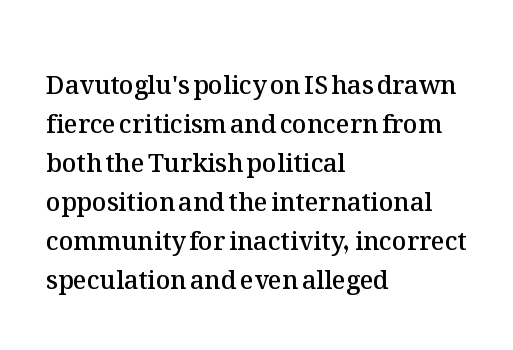
Q: Is the text bold? A: Semi-bold.
Q: Is the text italic (slanted)? A: No, it is upright.
Q: Is the text underlined? A: No.
Q: How is the paragraph aligned? A: Left-aligned.
Q: Is the spacing between letters normal or unusually wide? A: Normal.
Q: Is the spacing between lines tight, normal or loose? A: Normal.
